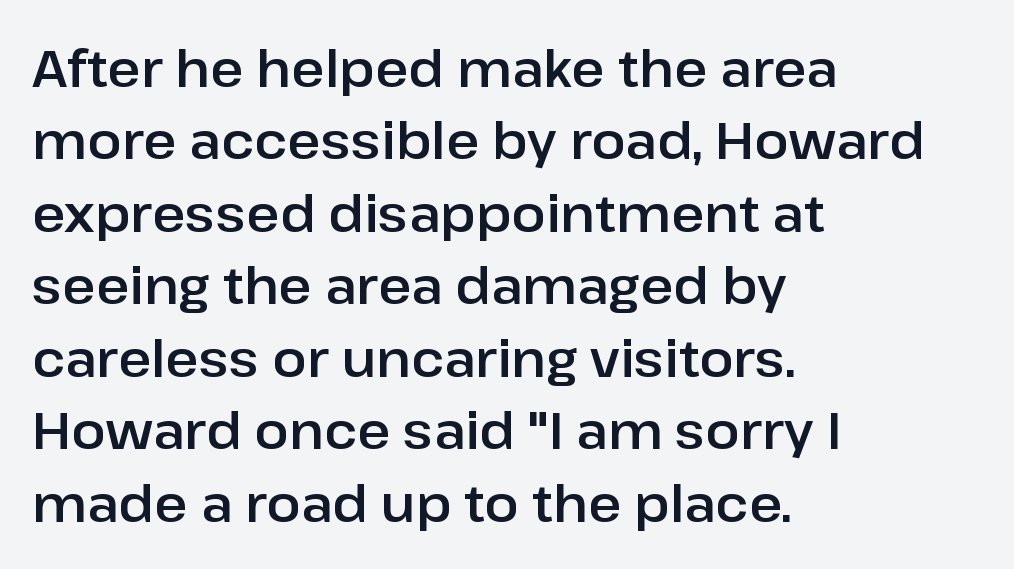
{"serif": "no", "italic": "no", "width": "normal", "stroke_contrast": "low", "x_height": "medium", "monospaced": "no", "underline": "no", "align": "left", "line_spacing": "normal", "line_spacing_ratio": 1.42, "letter_spacing": "normal", "letter_spacing_em": 0.0, "glyph_px": 51}
